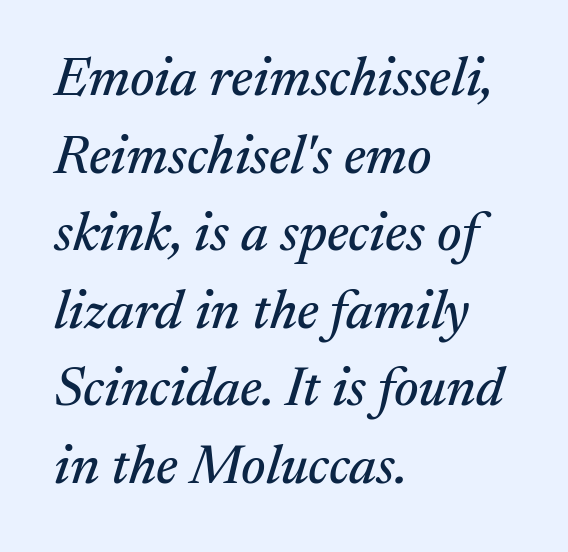
The image shows 55 px serif type, italic (leaning right); set left-aligned, normal line spacing (1.41x), normal letter spacing, not underlined; medium stroke contrast and a medium x-height.
